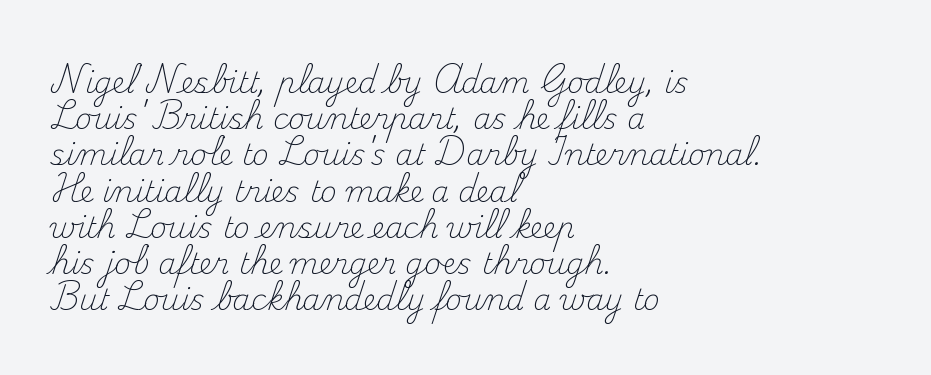
{"serif": "yes", "bold": "no", "weight": "light", "width": "normal", "stroke_contrast": "medium", "x_height": "small", "monospaced": "no", "underline": "no", "align": "left", "line_spacing": "normal", "line_spacing_ratio": 1.25, "letter_spacing": "normal", "letter_spacing_em": 0.0, "glyph_px": 29}
